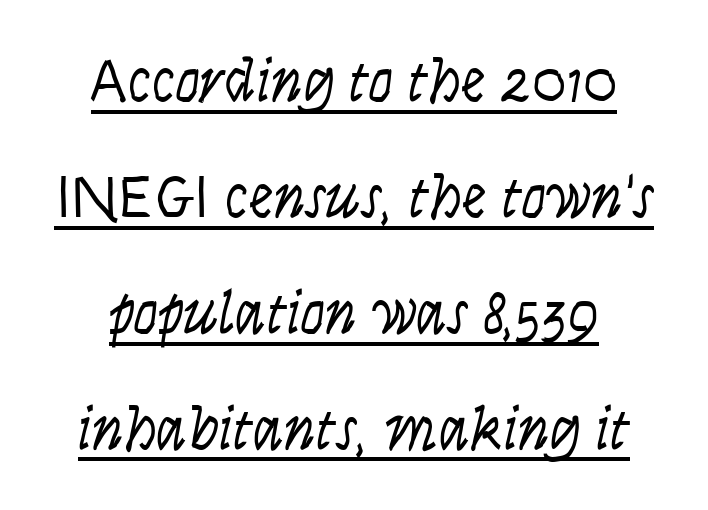
{"italic": "yes", "lean": "right", "slant_degrees": 9, "bold": "no", "weight": "light", "width": "condensed", "stroke_contrast": "low", "x_height": "large", "monospaced": "no", "underline": "yes", "align": "center", "line_spacing_ratio": 1.87, "letter_spacing": "normal", "letter_spacing_em": 0.0, "glyph_px": 62}
